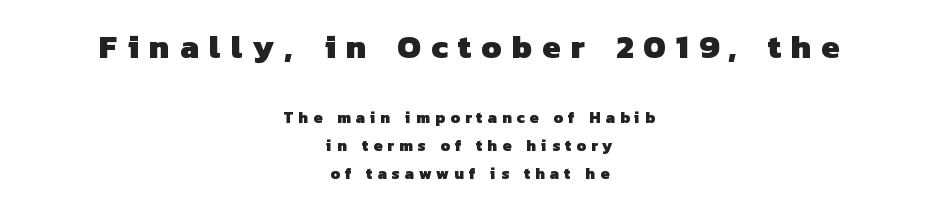
{"serif": "no", "bold": "yes", "weight": "heavy", "width": "normal", "stroke_contrast": "low", "x_height": "medium", "monospaced": "no", "underline": "no", "align": "center", "line_spacing_ratio": 1.75, "letter_spacing": "wide", "letter_spacing_em": 0.31, "larger_block": "first", "size_ratio": 2.06, "glyph_px": 33}
